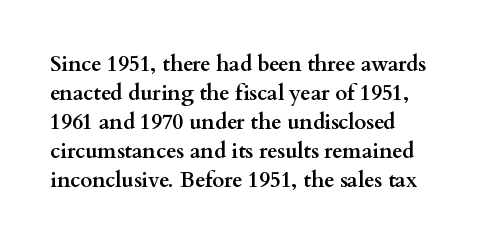
The image shows 21 px bold type, upright; set normal line spacing (1.38x), normal letter spacing, not underlined.
